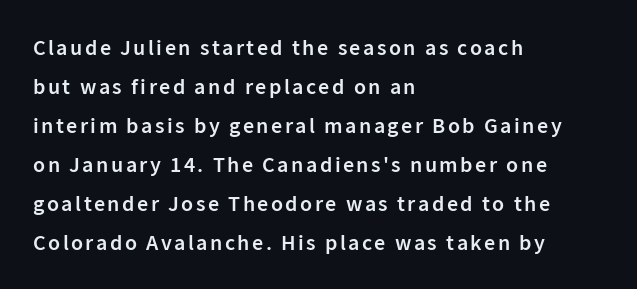
The image shows 22 px text type, upright; set left-aligned, line spacing 1.77x, not underlined.
